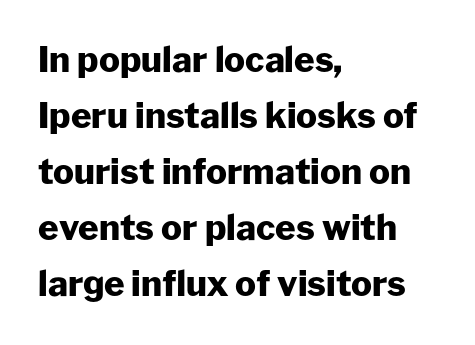
Baseline-to-baseline distance is the conventional proportion of letter height. No italicization has been applied; the sample stays upright. This rendering uses left alignment, leaving the right contour irregular. Proportional: the letters do not fall into vertical columns. The face used here is rendered with its standard letterfit. The typesetting leans heavy: a genuine bold.
